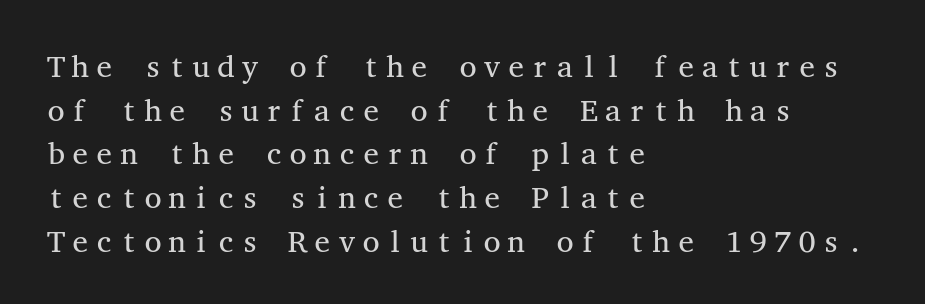
Q: Is the text bold? A: No.
Q: Is the text italic (slanted)? A: No, it is upright.
Q: Is the typeface a serif or a sans-serif typeface? A: Serif.
Q: Is the text underlined? A: No.
Q: How is the paragraph aligned? A: Left-aligned.
Q: Is the spacing between letters normal or unusually wide? A: Normal.
Q: Is the spacing between lines tight, normal or loose? A: Normal.
Q: Width (condensed, normal, or wide)? A: Wide.
Q: Stroke contrast? A: Medium.
Q: x-height? A: Medium.
Q: Monospaced? A: Yes.
